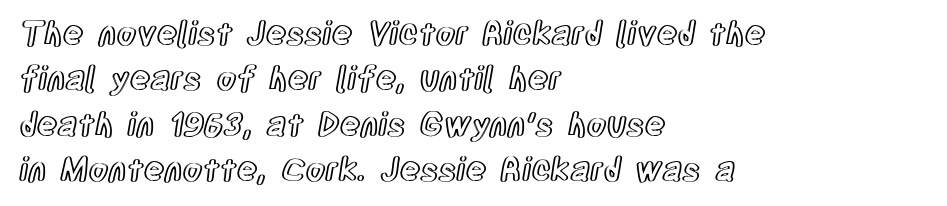
The image shows 32 px condensed type; set left-aligned, normal line spacing (1.42x), normal letter spacing, not underlined; a large x-height.
